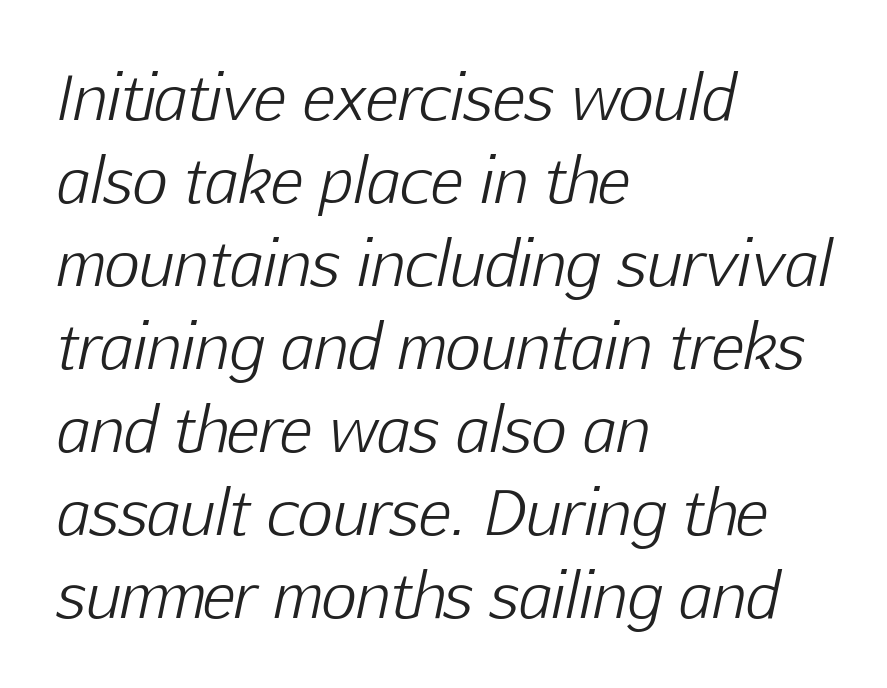
Q: Is the text bold? A: No.
Q: Is the text italic (slanted)? A: Yes, it leans right by about 12 degrees.
Q: Is the text underlined? A: No.
Q: How is the paragraph aligned? A: Left-aligned.
Q: Is the spacing between letters normal or unusually wide? A: Normal.
Q: Is the spacing between lines tight, normal or loose? A: Normal.
Q: Width (condensed, normal, or wide)? A: Normal.
Q: Stroke contrast? A: Low.
Q: x-height? A: Medium.
Q: Monospaced? A: No.
